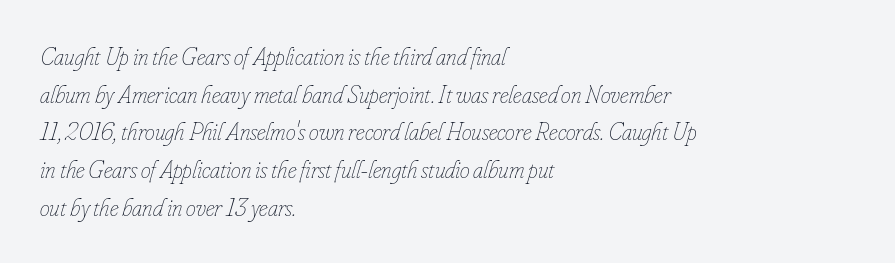
{"italic": "yes", "lean": "right", "slant_degrees": 16, "bold": "no", "underline": "no", "align": "left", "line_spacing": "normal", "line_spacing_ratio": 1.51, "letter_spacing": "normal", "letter_spacing_em": 0.0, "glyph_px": 25}
